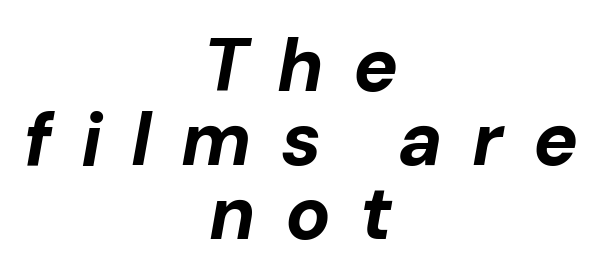
Notice how thick the strokes are: this is what a full bold looks like. Short and long lines alike share a common midpoint. Letter spacing: wide. Type without underlining.
